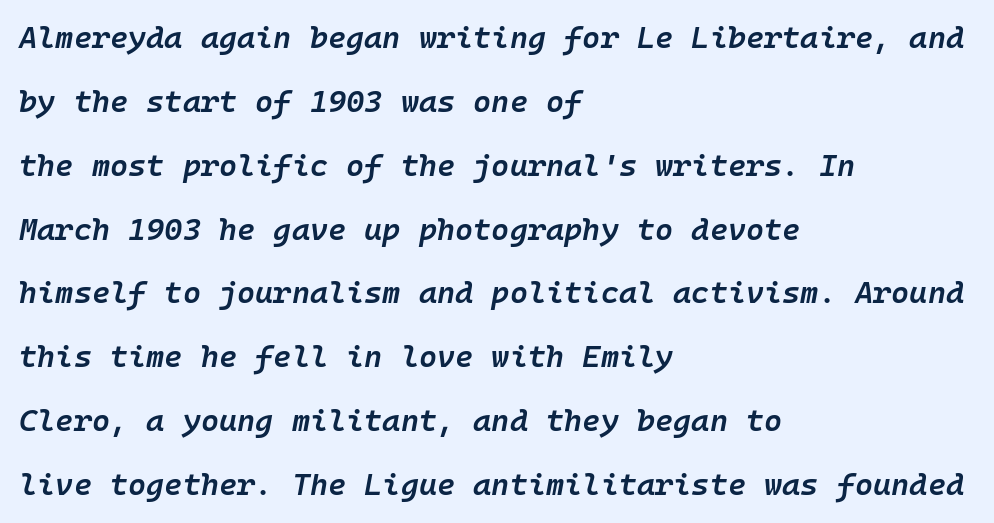
{"italic": "yes", "lean": "right", "slant_degrees": 10, "bold": "semi", "weight": "semibold", "width": "normal", "stroke_contrast": "low", "x_height": "medium", "monospaced": "yes", "underline": "no", "align": "left", "line_spacing": "loose", "line_spacing_ratio": 2.06, "letter_spacing": "normal", "letter_spacing_em": 0.0, "glyph_px": 31}
